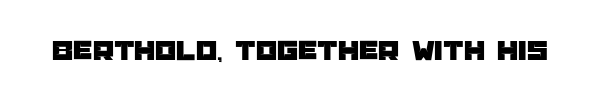
The image shows 30 px sans-serif type, upright; set normal letter spacing, not underlined; low stroke contrast and a large x-height.
